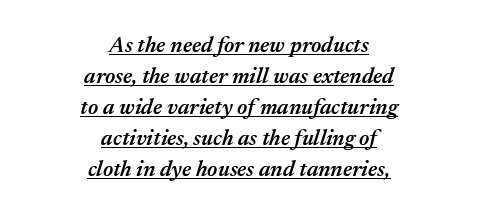
The image shows 22 px text type, italic (leaning right); set centered, normal line spacing (1.41x), normal letter spacing, underlined.
